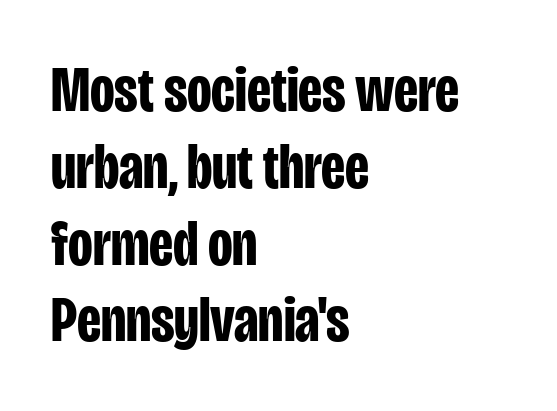
What weight is shown? A full bold with thick strokes. Short and long lines alike share a common starting point at left. The passage shown has conventional tracking throughout. A typesetter would call this proportional, since set widths differ per character. Quick note: not italic, upright. The typeface chosen for these lines omits serifs.
